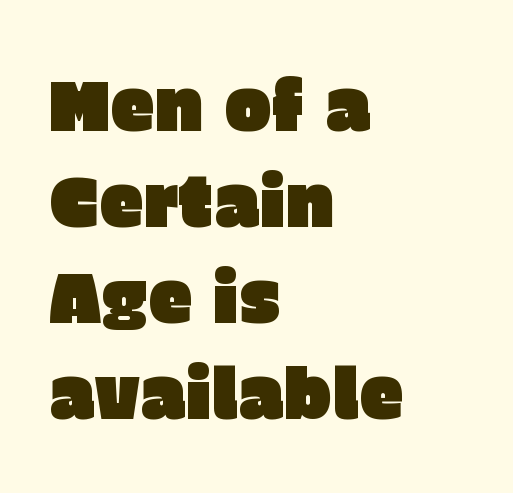
Q: Is the text italic (slanted)? A: No, it is upright.
Q: Is the typeface a serif or a sans-serif typeface? A: Sans-serif.
Q: Is the text underlined? A: No.
Q: How is the paragraph aligned? A: Left-aligned.
Q: Is the spacing between letters normal or unusually wide? A: Normal.
Q: Is the spacing between lines tight, normal or loose? A: Normal.
Q: Width (condensed, normal, or wide)? A: Normal.
Q: Stroke contrast? A: Low.
Q: x-height? A: Large.
Q: Monospaced? A: No.
